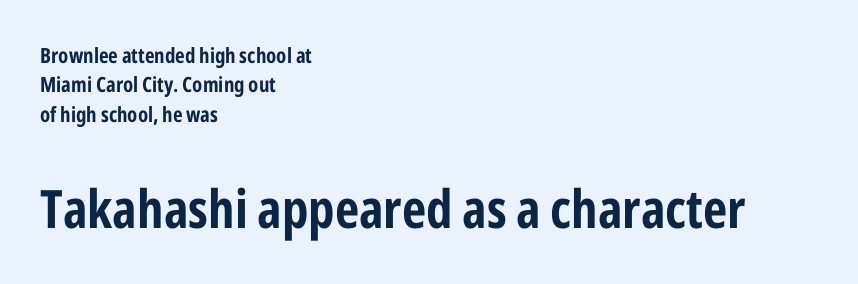
A bare baseline throughout the passage. If you drew a line through each stem, it would be perfectly vertical. In terms of weight, the rendering is a true, heavy bold. The rendering uses natural spacing where letterforms have individual widths. The text block is weighted toward the left margin, trailing off unevenly rightward. Regular leading.
